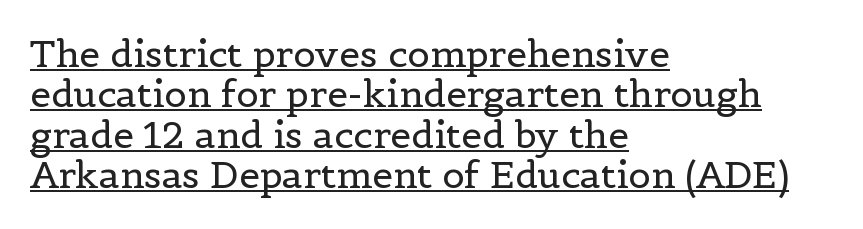
Q: Is the text bold? A: No.
Q: Is the text italic (slanted)? A: No, it is upright.
Q: Is the typeface a serif or a sans-serif typeface? A: Serif.
Q: Is the text underlined? A: Yes.
Q: How is the paragraph aligned? A: Left-aligned.
Q: Is the spacing between letters normal or unusually wide? A: Normal.
Q: Is the spacing between lines tight, normal or loose? A: Tight.
Q: Width (condensed, normal, or wide)? A: Normal.
Q: x-height? A: Medium.
Q: Monospaced? A: No.
